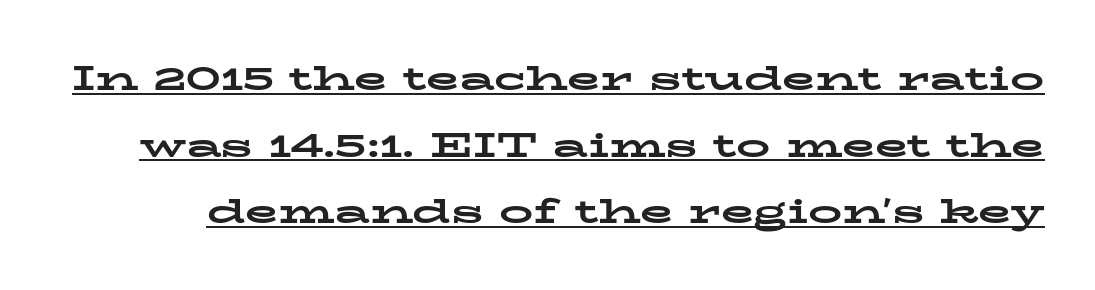
Italic? Not at all — the glyphs are vertical. You'd pick this weight for a headline — it's a proper bold. The letters sit at their default tracking, neither squeezed nor spread. Note the varied advance widths — an 'i' is clearly narrower than an 'm'.
